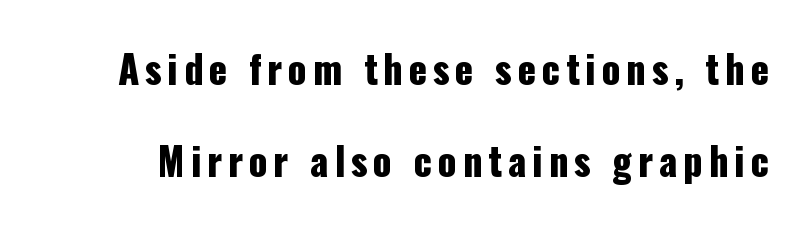
{"serif": "no", "italic": "no", "width": "condensed", "stroke_contrast": "low", "x_height": "medium", "monospaced": "no", "underline": "no", "line_spacing": "loose", "line_spacing_ratio": 2.43, "glyph_px": 38}
